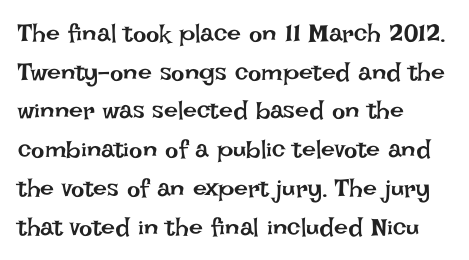
The image shows 25 px text type, upright; set left-aligned, normal line spacing (1.55x), normal letter spacing, not underlined.
